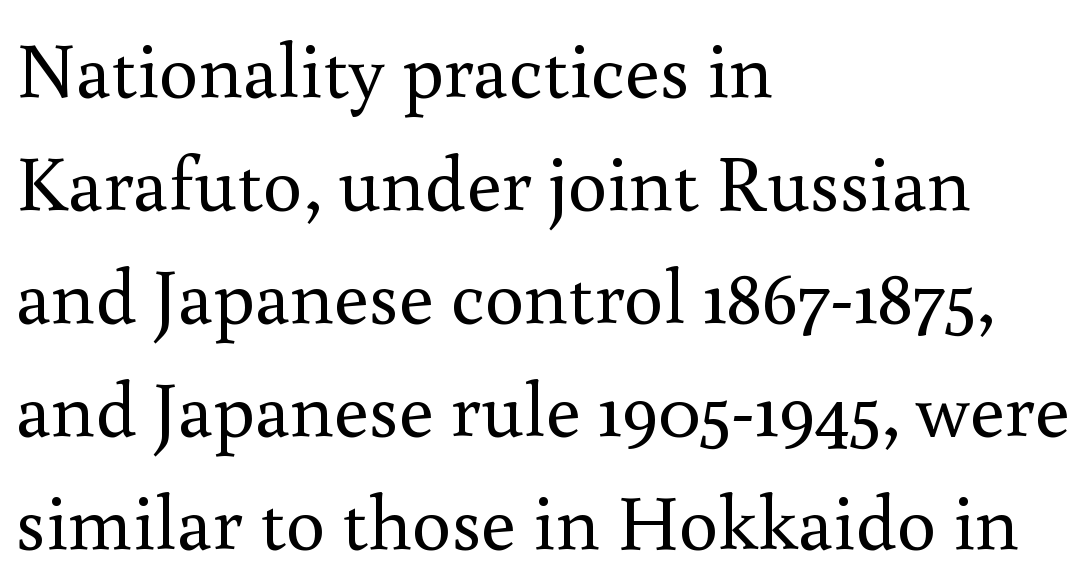
The image shows 78 px regular-weight serif type, upright; set left-aligned, normal line spacing (1.45x), normal letter spacing, not underlined; a small x-height.
